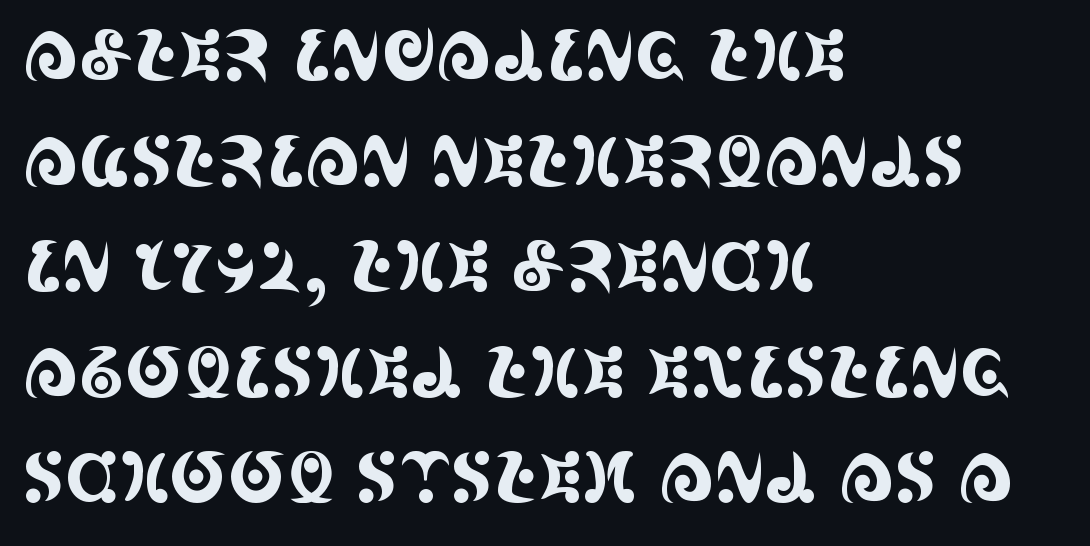
Q: Is the text italic (slanted)? A: No, it is upright.
Q: Is the typeface a serif or a sans-serif typeface? A: Serif.
Q: Is the text underlined? A: No.
Q: How is the paragraph aligned? A: Left-aligned.
Q: Is the spacing between letters normal or unusually wide? A: Normal.
Q: Is the spacing between lines tight, normal or loose? A: Normal.
Q: Width (condensed, normal, or wide)? A: Condensed.
Q: x-height? A: Large.
Q: Monospaced? A: No.
